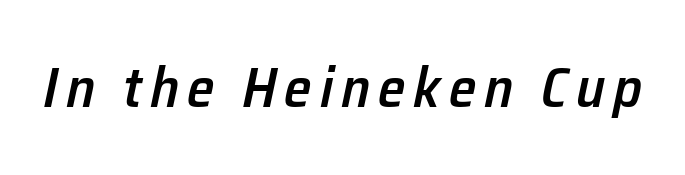
Plain, unruled lines of type. Observe the lean: these are italic letterforms. As a designer I'd log this as weight 600, semibold. Note the varied advance widths — an 'i' is clearly narrower than an 'm'.
